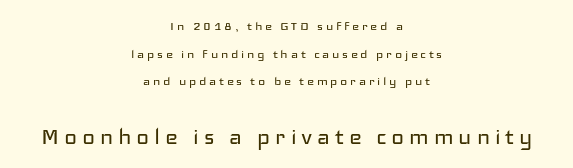
{"italic": "no", "bold": "no", "underline": "no", "align": "center", "line_spacing_ratio": 1.85, "larger_block": "second", "size_ratio": 1.8, "glyph_px": 27}
